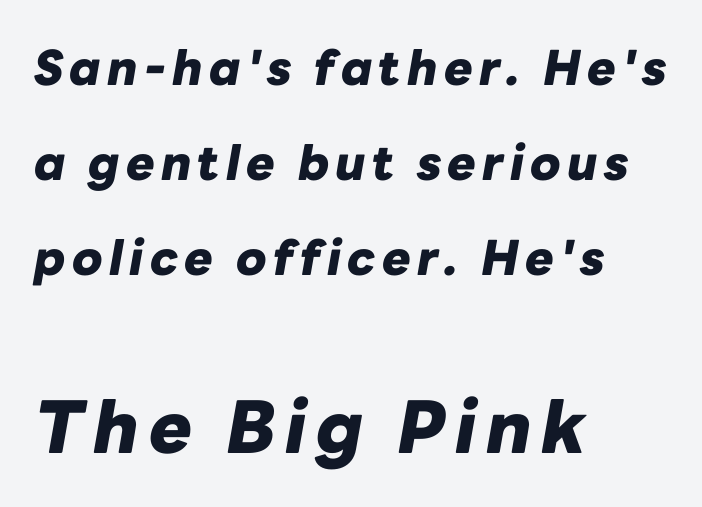
Is the type bold? Yes — the strokes are clearly thick and heavy. The designer gave the closing block more size than the opening block. Do the characters align in a grid? No, the font is proportional. Short and long lines alike share a common starting point at left. Whoever set this chose breathing room over compactness in the vertical rhythm. Any mark beneath the type? The region is blank.
